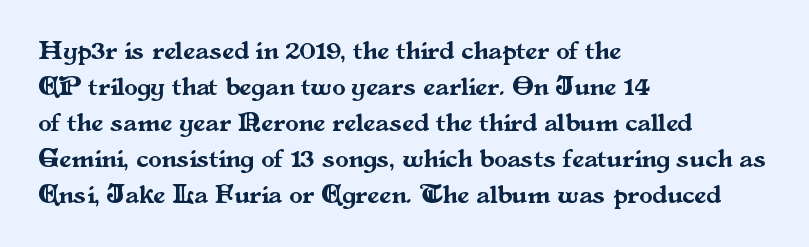
Vertically, the passage feels balanced, rows spaced as you'd expect. The face used here is rendered with its standard letterfit. The words here are not underlined. Posture: straight, roman, zero tilt.
